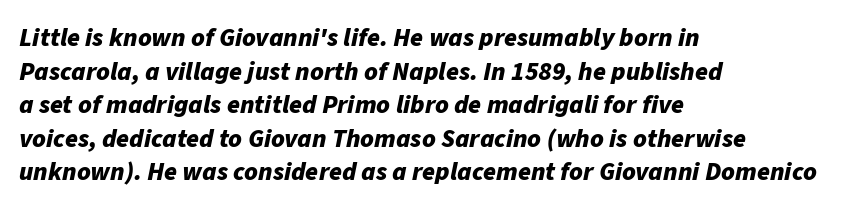
The image shows 26 px bold type, italic (leaning right); set left-aligned, normal line spacing (1.29x), normal letter spacing, not underlined.
